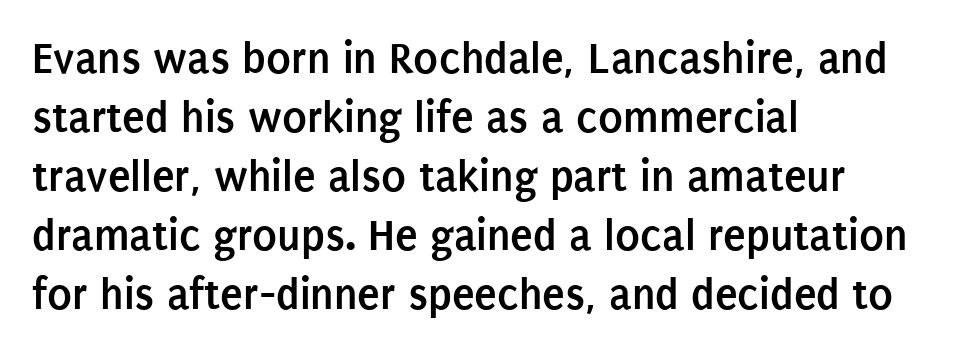
Alignment: flush left. The passage shown is typed in a proportional face where columns would drift. Lines of text with bare space underneath. Notice how the stems are strictly vertical — no italics here.
